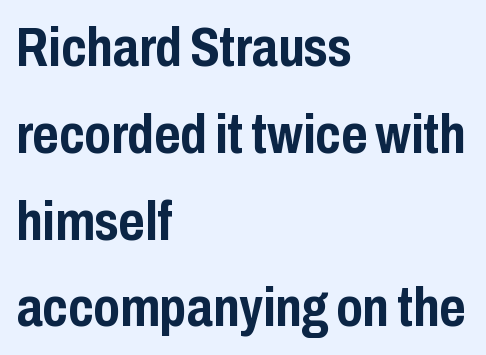
Nobody touched the tracking dial on this one. Regarding serifs, this sample does without them. The specimen omits any rule beneath the text block's lines. The glyphs have the mass of a bold cut. These lines are rendered in a variable-pitch font. Typeset ragged right — the left edge is the straight one.
